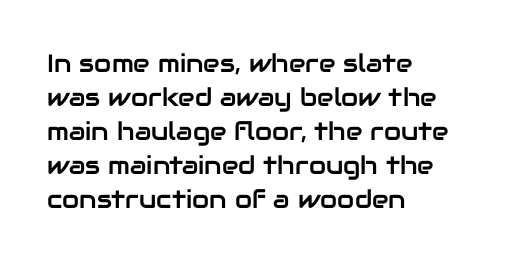
{"italic": "no", "underline": "no", "align": "left", "line_spacing": "normal", "line_spacing_ratio": 1.36, "letter_spacing": "normal", "letter_spacing_em": 0.0, "glyph_px": 25}
